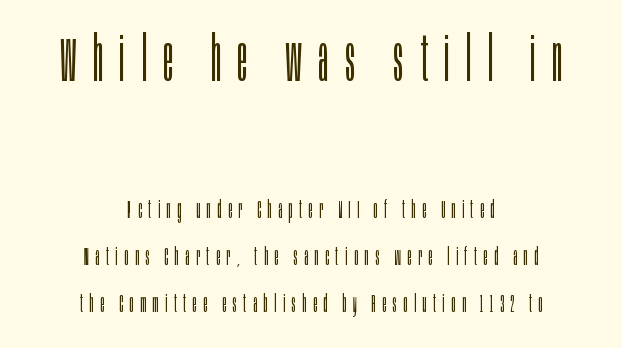
You could not count columns in this text — the font is proportionally spaced. This sample is center-justified, so both line endings float freely. The passage shown begins with its larger block and ends with its smaller one. Every stem runs plumb, perpendicular to the baseline. Someone cranked the tracking dial way up on this one. Any mark beneath the type? The region is blank.
